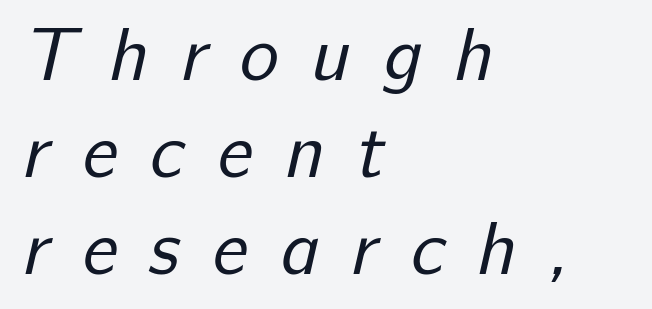
The image shows 74 px regular-weight sans-serif type; set left-aligned, normal line spacing (1.31x), unusually wide letter spacing (+0.44 em), not underlined; low stroke contrast and a medium x-height.
